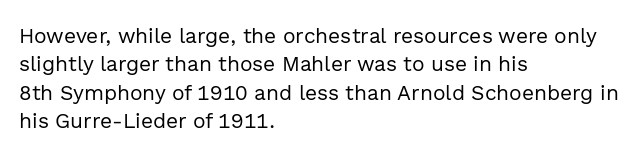
Evenly set lines give the paragraph a standard silhouette. Students, note that the glyphs here touch the page at normal intervals. In terms of posture, this sample is upright. Typeset ragged right — the left edge is the straight one.
